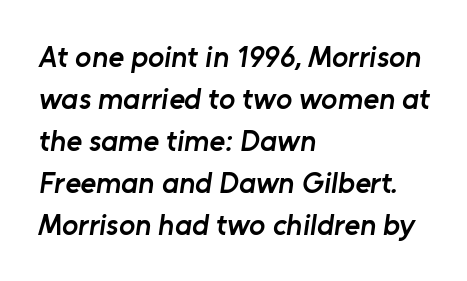
In CSS terms this would be text-align: left. The strokes are fattened partway — semibold, not bold. The typeface chosen for these lines omits serifs. Here the designer chose a conventional face with non-uniform glyph widths. The passage shown is not underscored anywhere.
